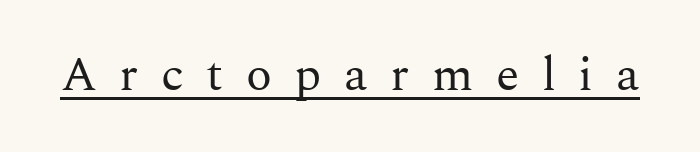
Ascenders rise straight up at ninety degrees. This sample has the flowing, uneven cadence of proportional lettering. There is plenty of visible air inserted between adjacent glyphs. These lines are composed in type with serifs. The face used here appears with an underline applied. No extra ink here — the face is not bold.
